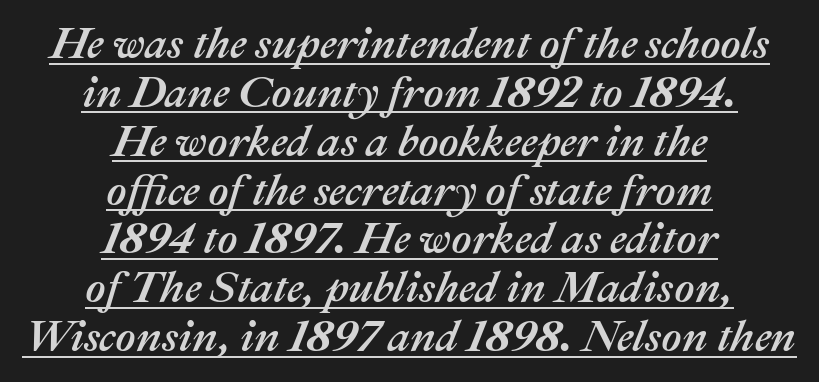
Q: Is the text italic (slanted)? A: Yes, it leans right by about 22 degrees.
Q: Is the text underlined? A: Yes.
Q: How is the paragraph aligned? A: Centered.
Q: Is the spacing between letters normal or unusually wide? A: Normal.
Q: Is the spacing between lines tight, normal or loose? A: Tight.
Q: Width (condensed, normal, or wide)? A: Normal.
Q: Stroke contrast? A: Medium.
Q: x-height? A: Medium.
Q: Monospaced? A: No.
